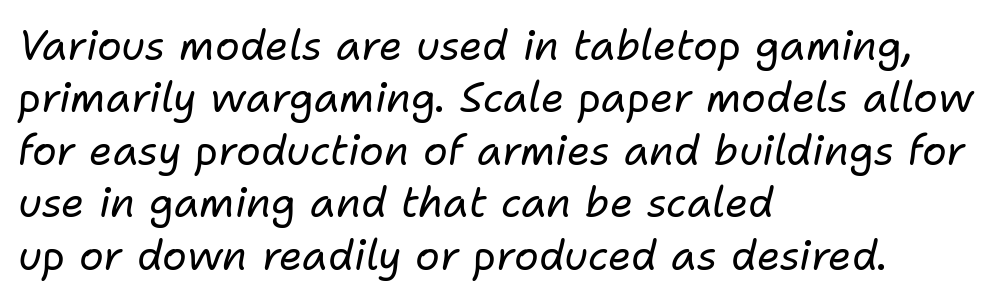
The font sits on the lighter half of the weight spectrum, regular included. Spacing between characters is what you'd get straight out of the box. The block of text has a typical density, with ordinary space between rows. One-word summary of the alignment: left. Lines of text with bare space underneath. Tall strokes in this sample are angled rather than plumb.
